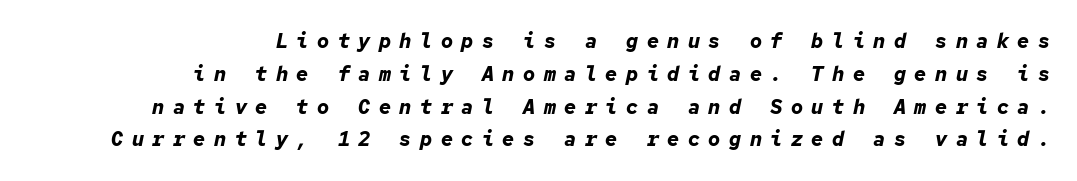
Is the letter spacing exaggerated? Yes — the characters are pushed far apart. Leading matches the norm, producing a regular column. The sample has been set heavy, in full bold. A flush-right, rag-left setting is used for this passage.
